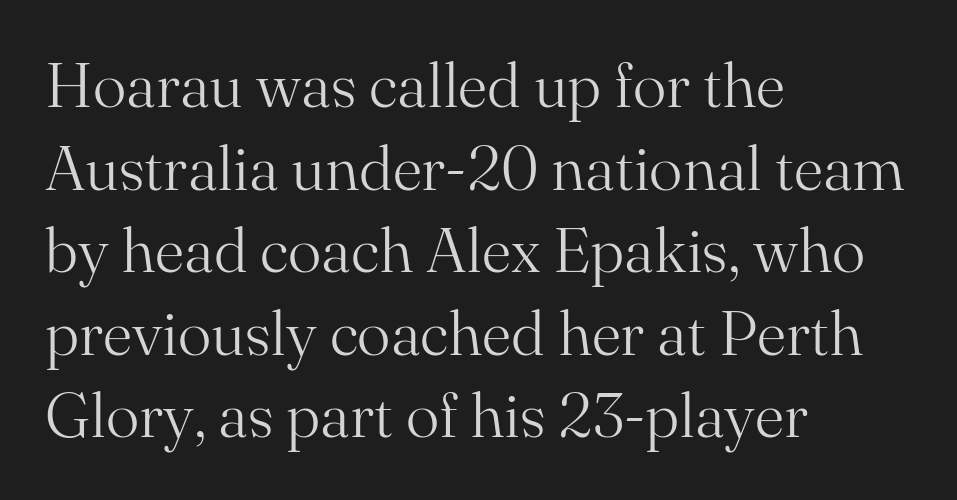
{"serif": "yes", "italic": "no", "bold": "no", "weight": "light", "width": "normal", "stroke_contrast": "medium", "x_height": "small", "monospaced": "no", "underline": "no", "align": "left", "line_spacing": "normal", "line_spacing_ratio": 1.31, "letter_spacing": "normal", "letter_spacing_em": 0.0, "glyph_px": 63}
